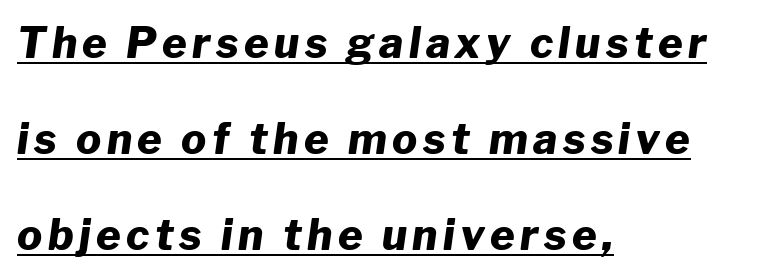
Q: Is the text bold? A: Yes.
Q: Is the text italic (slanted)? A: Yes, it leans right by about 8 degrees.
Q: Is the text underlined? A: Yes.
Q: How is the paragraph aligned? A: Left-aligned.
Q: Is the spacing between lines tight, normal or loose? A: Loose.
Q: Width (condensed, normal, or wide)? A: Normal.
Q: Stroke contrast? A: Low.
Q: x-height? A: Medium.
Q: Monospaced? A: No.
